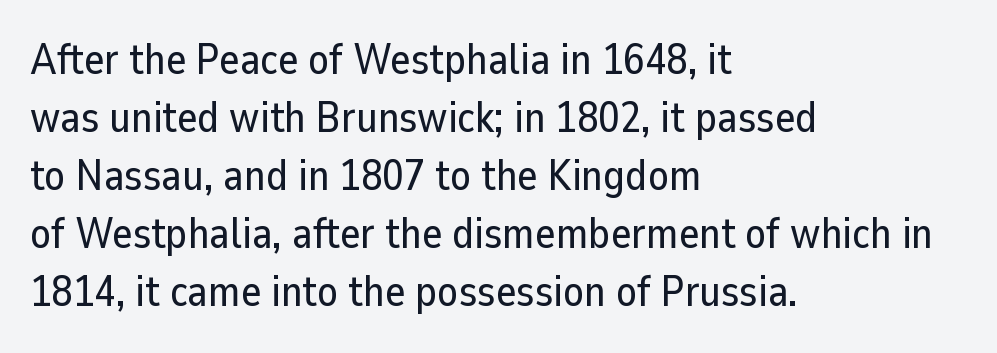
If you drew a line through each stem, it would be perfectly vertical. Spacing verdict: proportional, widths tailored to each character. Descenders hang freely into open space. The lines sit at an ordinary, default distance from one another. Between one letter and the next there's only the usual sliver of space.
